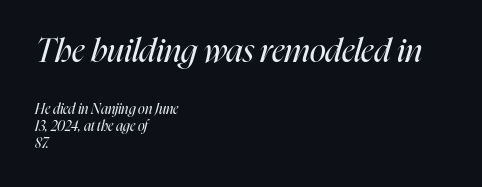
The image shows 33 px regular-weight, condensed type, italic (leaning right); set left-aligned, line spacing 1.23x, normal letter spacing, not underlined; the first (top) block is 2.36x larger; high stroke contrast and a medium x-height.
